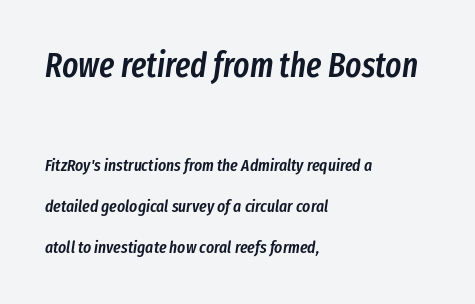
{"italic": "yes", "lean": "right", "slant_degrees": 8, "bold": "semi", "weight": "semibold", "width": "condensed", "stroke_contrast": "low", "x_height": "medium", "monospaced": "no", "underline": "no", "align": "left", "line_spacing": "loose", "line_spacing_ratio": 2.43, "letter_spacing": "normal", "letter_spacing_em": 0.0, "larger_block": "first", "size_ratio": 2.0, "glyph_px": 34}
